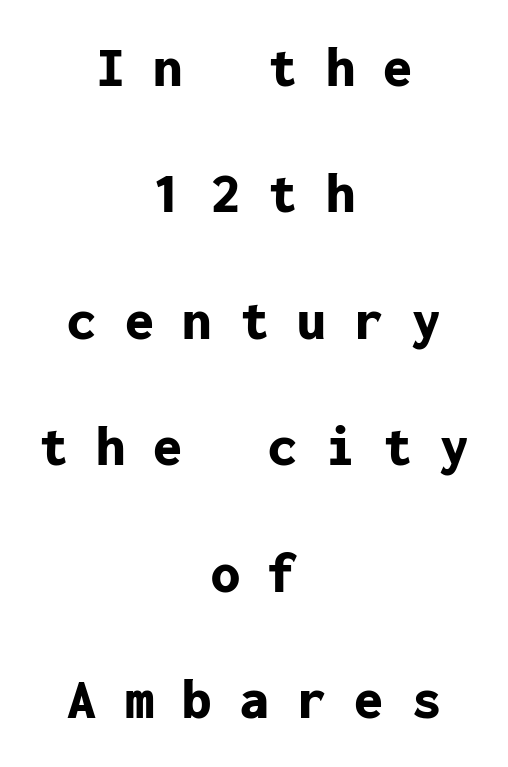
The image shows 58 px bold sans-serif type, upright, monospaced; set centered, loose line spacing (2.18x), unusually wide letter spacing (+0.49 em), not underlined; low stroke contrast and a medium x-height.
